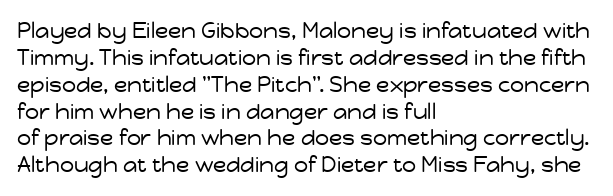
The image shows 22 px text type, upright; set left-aligned, line spacing 1.22x, normal letter spacing, not underlined.
